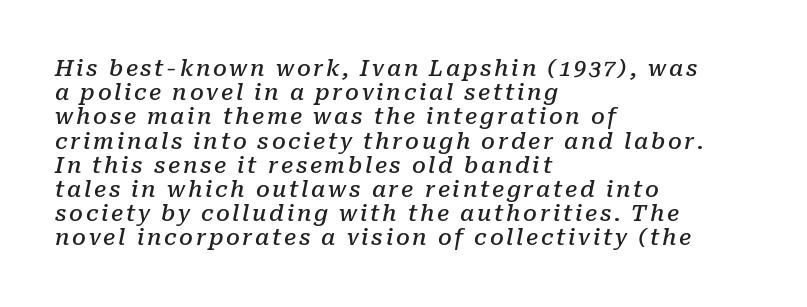
Q: Is the text bold? A: Semi-bold.
Q: Is the text italic (slanted)? A: Yes, it leans right by about 10 degrees.
Q: Is the text underlined? A: No.
Q: How is the paragraph aligned? A: Left-aligned.
Q: Is the spacing between lines tight, normal or loose? A: Tight.
